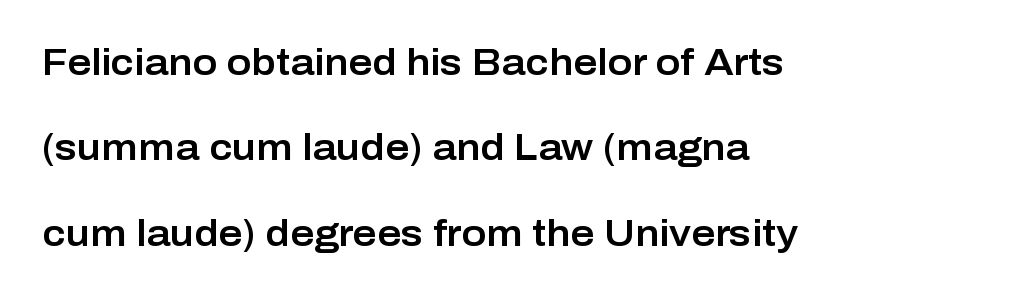
Serifs: no, the terminals of the letterforms are clean. Upright lettering throughout. Horizontal bands of white between lines are thick stripes. These lines stack with their left ends in a neat column. Nobody drew a line under any word here.
